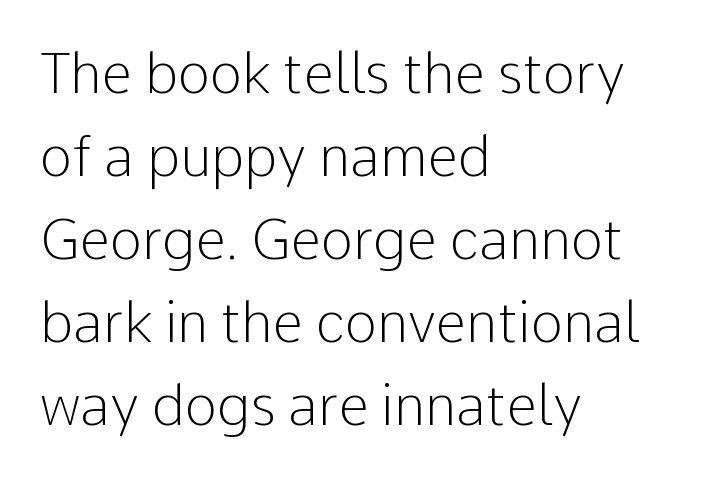
The image shows 55 px light sans-serif type, upright; set left-aligned, normal line spacing (1.51x), normal letter spacing, not underlined; low stroke contrast and a medium x-height.
